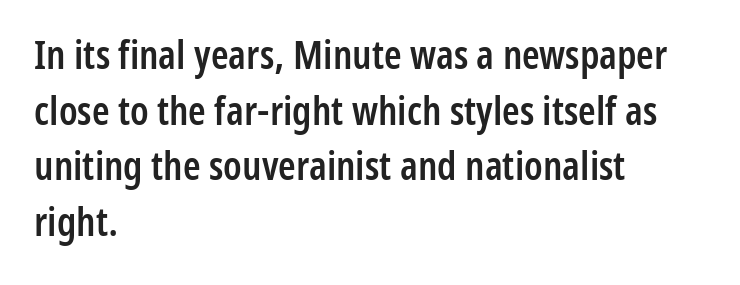
Short and long lines alike share a common starting point at left. No extra tracking has been applied to these lines. The passage shown is typed in a proportional face where columns would drift. Vertically, the passage feels balanced, rows spaced as you'd expect.
